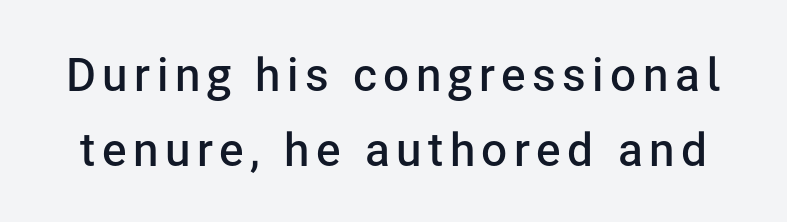
{"serif": "no", "italic": "no", "bold": "semi", "weight": "semibold", "width": "normal", "stroke_contrast": "low", "x_height": "medium", "monospaced": "no", "underline": "no", "line_spacing": "normal", "line_spacing_ratio": 1.64, "glyph_px": 46}
